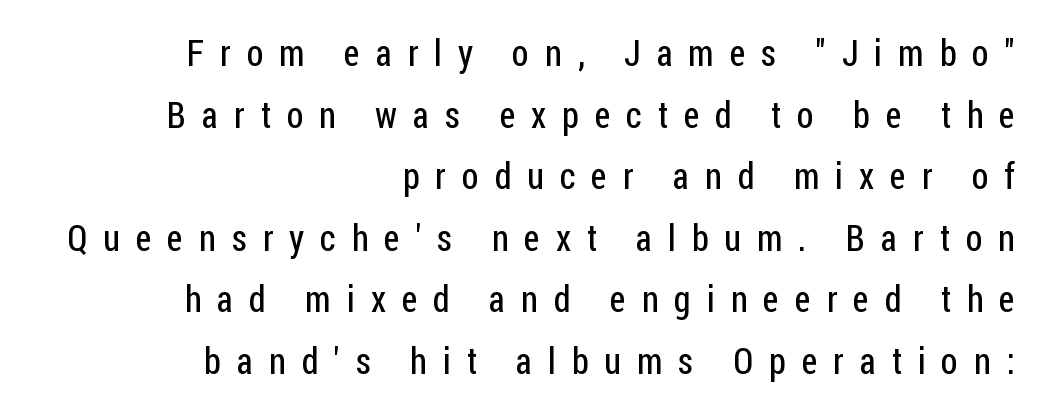
The font is comparable to plain body text, perhaps lighter. Spacing between characters has been opened up far beyond the box default. The strip under each line holds only bare page. These lines are rendered in a variable-pitch font. Typographically, this falls in the sans-serif category.
